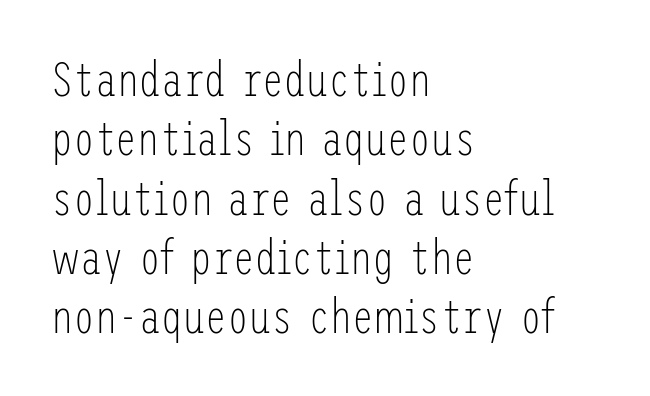
The image shows 49 px light, condensed sans-serif type, upright; set left-aligned, line spacing 1.21x, normal letter spacing, not underlined; low stroke contrast and a medium x-height.
